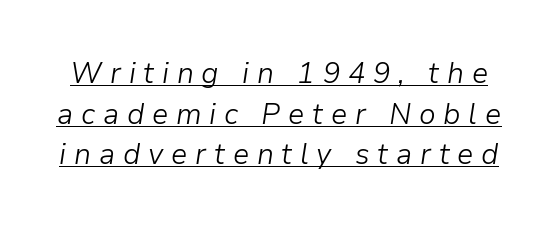
Q: Is the text bold? A: No.
Q: Is the text italic (slanted)? A: Yes, it leans right by about 9 degrees.
Q: Is the text underlined? A: Yes.
Q: Is the spacing between letters normal or unusually wide? A: Unusually wide.
Q: Is the spacing between lines tight, normal or loose? A: Normal.
Q: Width (condensed, normal, or wide)? A: Normal.
Q: Stroke contrast? A: Low.
Q: x-height? A: Medium.
Q: Monospaced? A: No.
